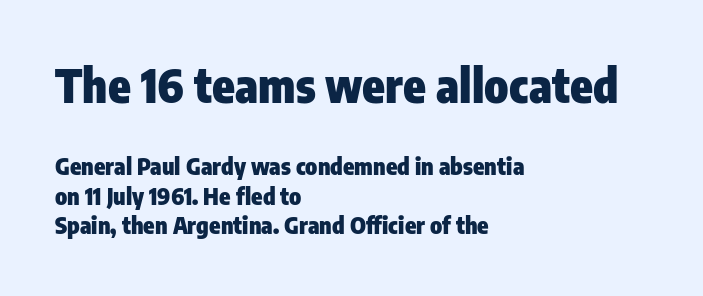
Descenders are the only things crossing below the line. These lines were composed using upright roman letters. Caption: multi-line text, flush left, ragged right. What's the leading like? Ordinary, nothing unusual.
